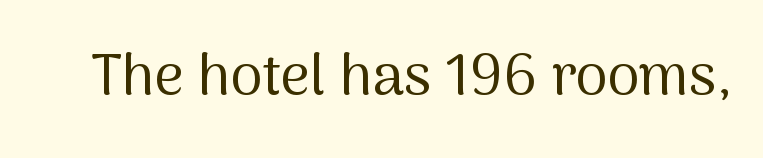
{"serif": "no", "italic": "no", "bold": "no", "weight": "regular", "width": "normal", "stroke_contrast": "medium", "x_height": "medium", "monospaced": "no", "underline": "no", "letter_spacing": "normal", "letter_spacing_em": 0.0, "glyph_px": 58}
